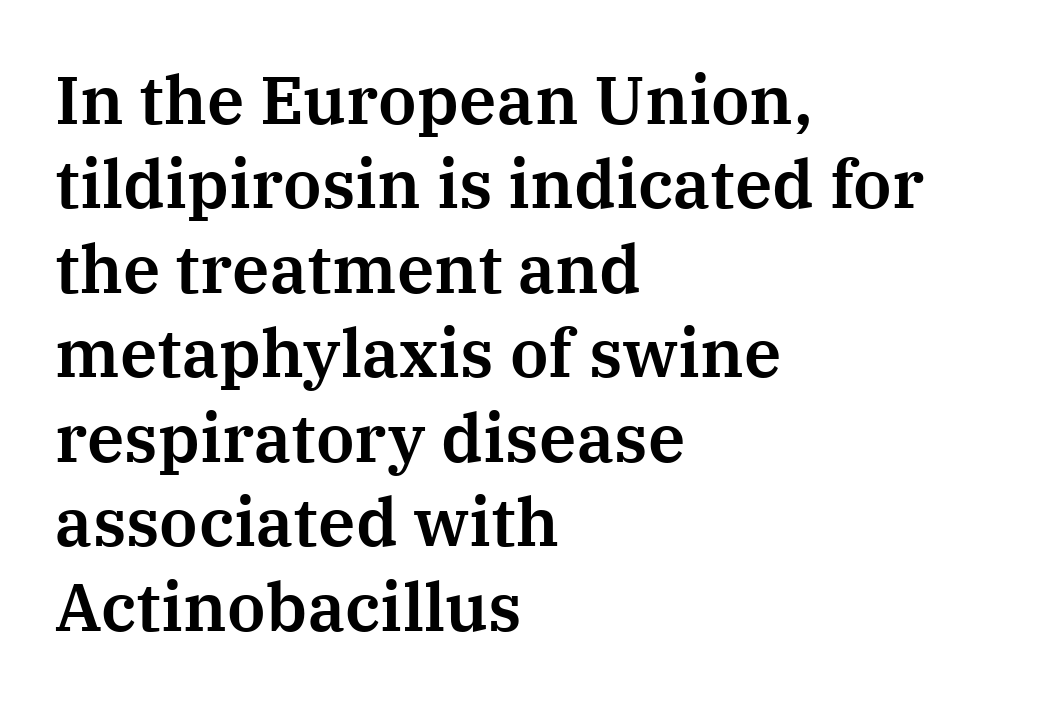
{"serif": "yes", "italic": "no", "width": "normal", "stroke_contrast": "medium", "x_height": "medium", "monospaced": "no", "underline": "no", "align": "left", "line_spacing": "normal", "line_spacing_ratio": 1.26, "letter_spacing": "normal", "letter_spacing_em": 0.0, "glyph_px": 67}
